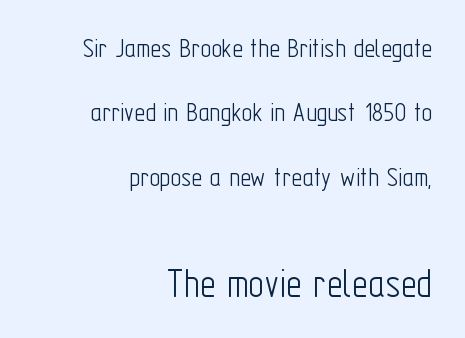
Look at the bottom of the vertical strokes: they stop flat, with no serifs. Each row of text sits above clean, open space. If you measured baseline to baseline, you'd find a long distance. These lines are rendered in a variable-pitch font. Top chunk: small. Bottom chunk: large.
